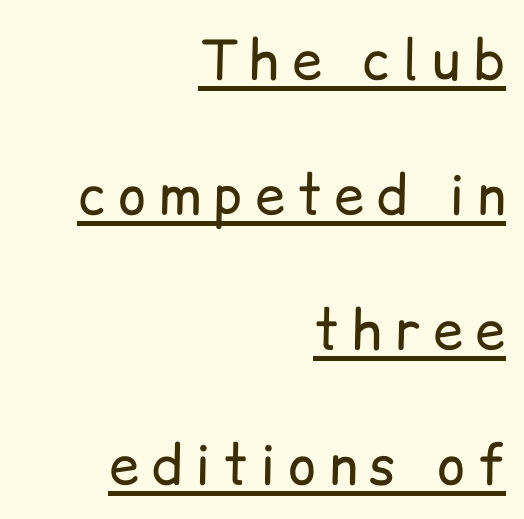
{"serif": "no", "italic": "no", "bold": "no", "weight": "regular", "width": "normal", "stroke_contrast": "low", "x_height": "medium", "monospaced": "no", "underline": "yes", "align": "right", "line_spacing": "loose", "line_spacing_ratio": 2.5, "letter_spacing": "wide", "letter_spacing_em": 0.23, "glyph_px": 54}
